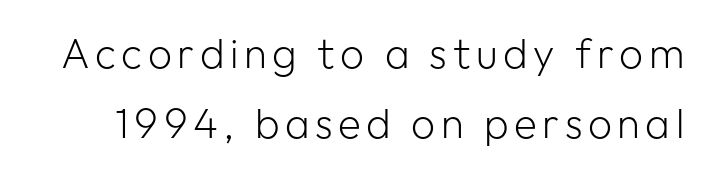
The image shows 42 px light sans-serif type, upright; set normal line spacing (1.67x), not underlined; low stroke contrast and a medium x-height.
